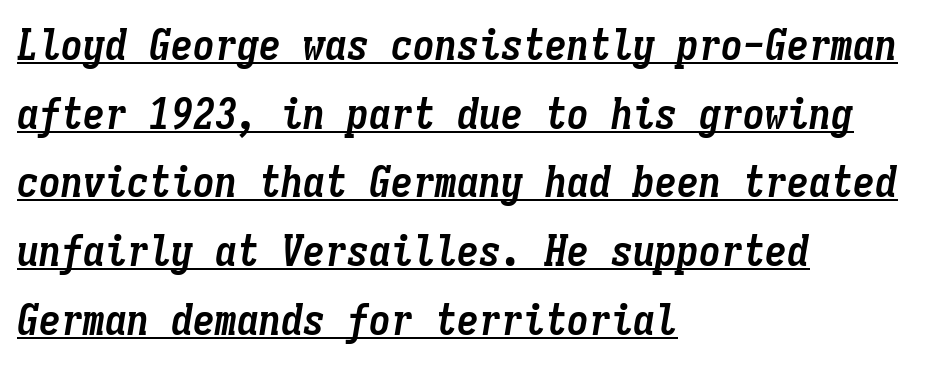
If you measured baseline to baseline, you'd find a middling distance. Short note: letters normally spaced. The rendering applies a slant to the glyphs. A student would call this left alignment; a typographer would say flush left, rag right. Note the uniform advance width — an 'i' takes as much space as an 'm'.
